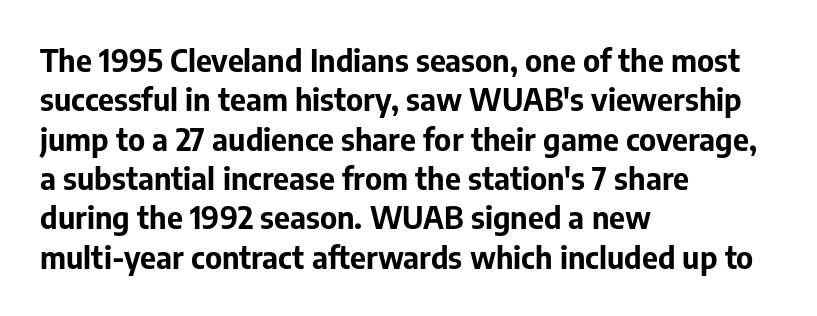
The typesetter chose a ragged-right arrangement here. A typesetter would call this zero additional tracking. A full-strength bold gives these letters their thick strokes. Nope, no serifs anywhere on these letters. Italic? Not at all — the glyphs are vertical. Do the characters align in a grid? No, the font is proportional.
